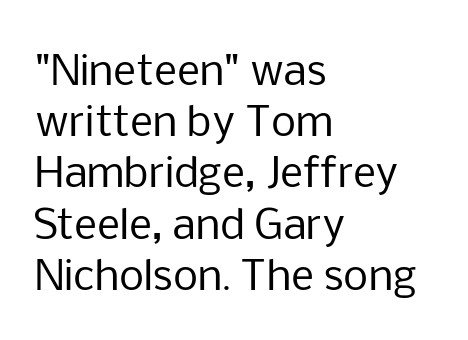
Horizontal alignment here is leftward, the default for most running prose. Evenly set lines give the paragraph a standard silhouette. Plain, unruled lines of type. The axis of the letterforms is exactly vertical.
